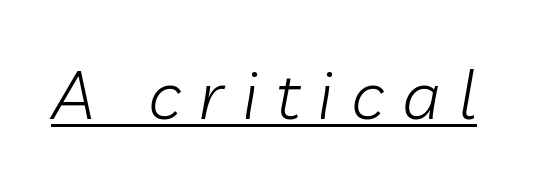
Q: Is the text bold? A: No.
Q: Is the text italic (slanted)? A: Yes, it leans right by about 10 degrees.
Q: Is the text underlined? A: Yes.
Q: Is the spacing between letters normal or unusually wide? A: Unusually wide.
Q: Width (condensed, normal, or wide)? A: Normal.
Q: Stroke contrast? A: Low.
Q: x-height? A: Medium.
Q: Monospaced? A: No.
